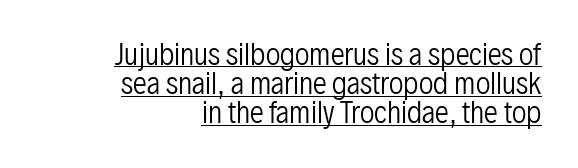
The image shows 28 px regular-weight, condensed sans-serif type, upright; set right-aligned, tight line spacing (1.04x), normal letter spacing, underlined; low stroke contrast and a medium x-height.
